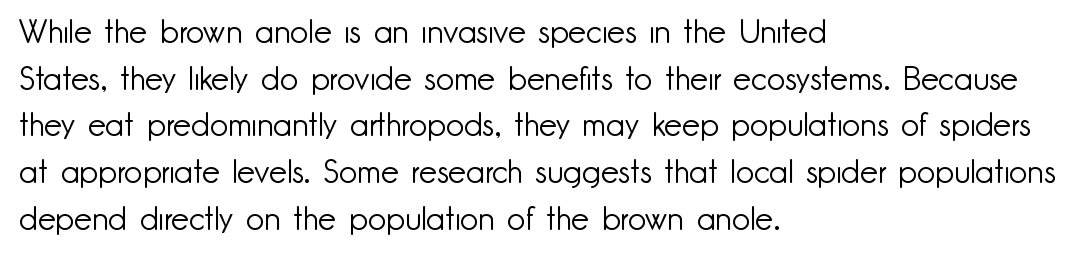
The image shows 32 px light sans-serif type, upright; set left-aligned, normal line spacing (1.46x), normal letter spacing, not underlined; low stroke contrast and a small x-height.
